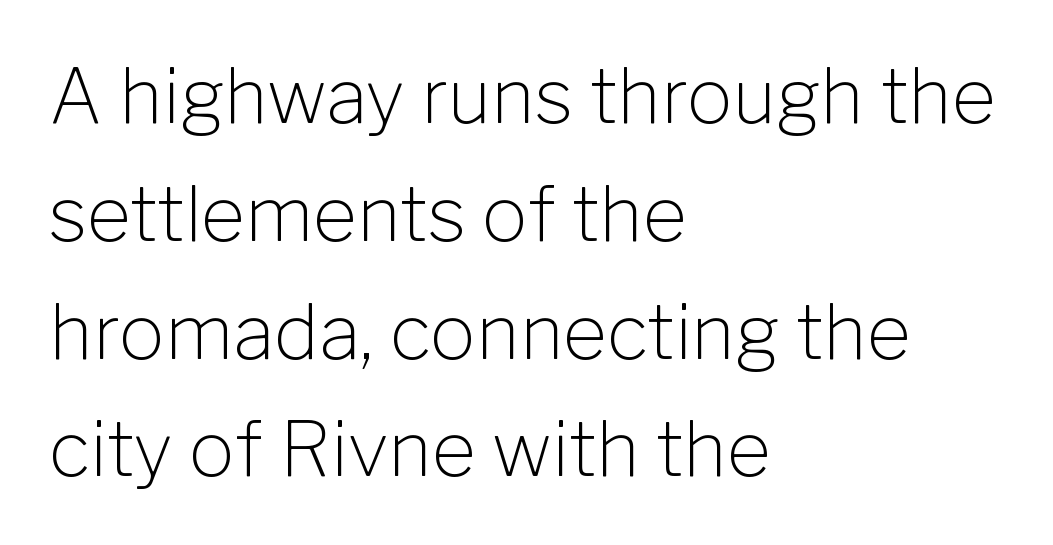
This is not heavy type; no bold has been used. Anything drawn beneath the words? Only blank space. Baseline-to-baseline distance is the conventional proportion of letter height. The letters stand upright; this is a roman face.
